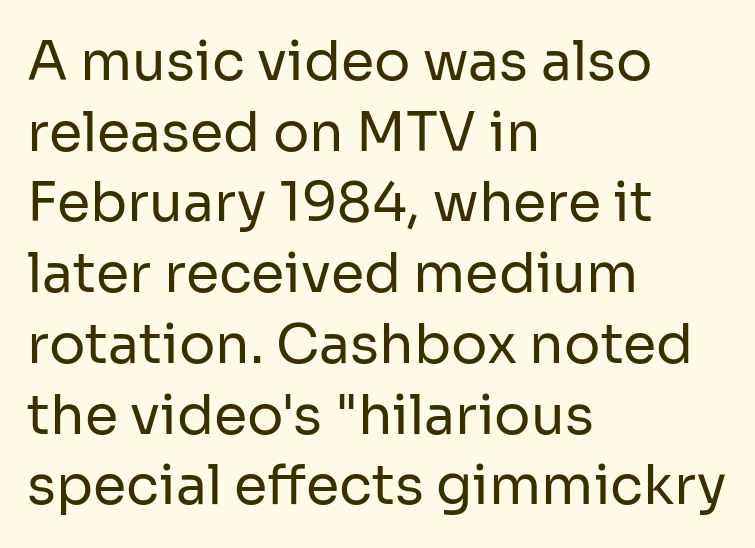
The image shows 54 px regular-weight sans-serif type, upright; set left-aligned, normal line spacing (1.31x), normal letter spacing, not underlined; low stroke contrast and a medium x-height.
